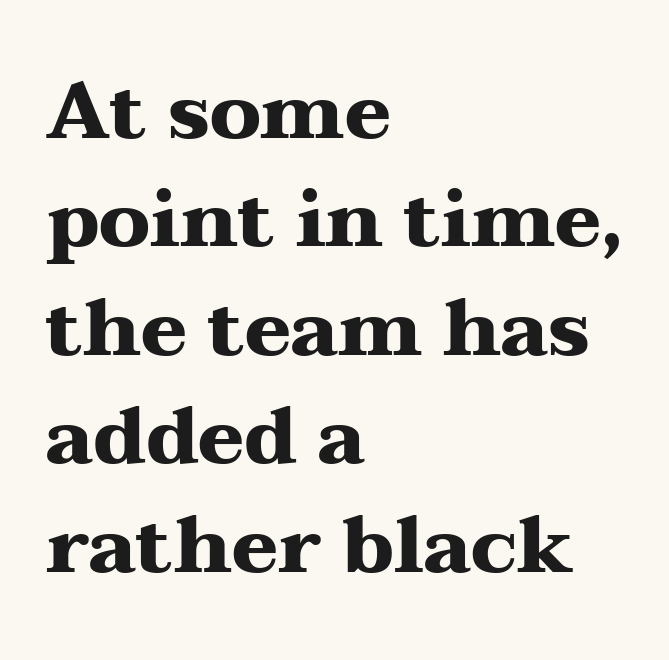
{"serif": "yes", "italic": "no", "bold": "yes", "weight": "heavy", "width": "wide", "stroke_contrast": "medium", "x_height": "medium", "monospaced": "no", "underline": "no", "align": "left", "line_spacing": "normal", "line_spacing_ratio": 1.39, "letter_spacing": "normal", "letter_spacing_em": 0.0, "glyph_px": 78}
